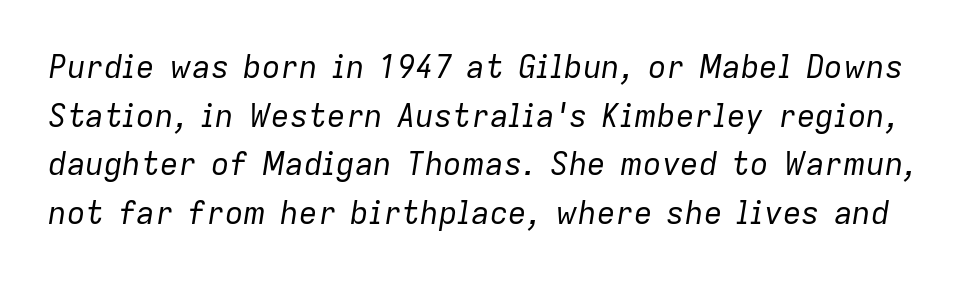
{"italic": "yes", "lean": "right", "slant_degrees": 9, "bold": "no", "weight": "regular", "width": "normal", "stroke_contrast": "low", "x_height": "medium", "monospaced": "no", "underline": "no", "line_spacing": "normal", "line_spacing_ratio": 1.57, "letter_spacing": "normal", "letter_spacing_em": 0.0, "glyph_px": 31}
